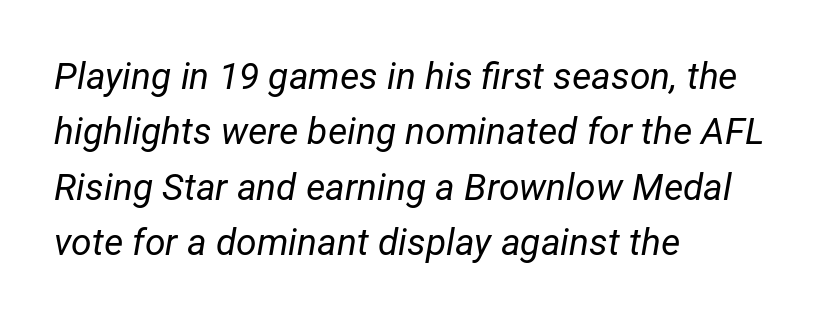
Q: Is the text bold? A: No.
Q: Is the text italic (slanted)? A: Yes, it leans right by about 12 degrees.
Q: Is the text underlined? A: No.
Q: How is the paragraph aligned? A: Left-aligned.
Q: Is the spacing between letters normal or unusually wide? A: Normal.
Q: Is the spacing between lines tight, normal or loose? A: Normal.
Q: Width (condensed, normal, or wide)? A: Normal.
Q: Stroke contrast? A: Low.
Q: x-height? A: Medium.
Q: Monospaced? A: No.
